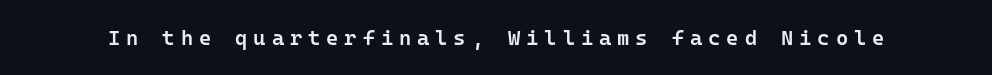
{"italic": "no", "bold": "semi", "underline": "no", "letter_spacing": "wide", "letter_spacing_em": 0.28, "glyph_px": 21}
